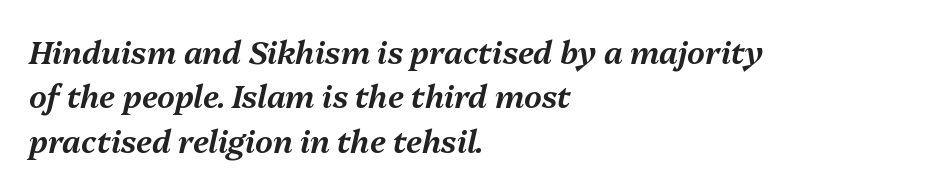
{"italic": "yes", "lean": "right", "slant_degrees": 13, "width": "normal", "stroke_contrast": "medium", "x_height": "medium", "monospaced": "no", "underline": "no", "align": "left", "line_spacing": "normal", "line_spacing_ratio": 1.43, "letter_spacing": "normal", "letter_spacing_em": 0.0, "glyph_px": 31}
